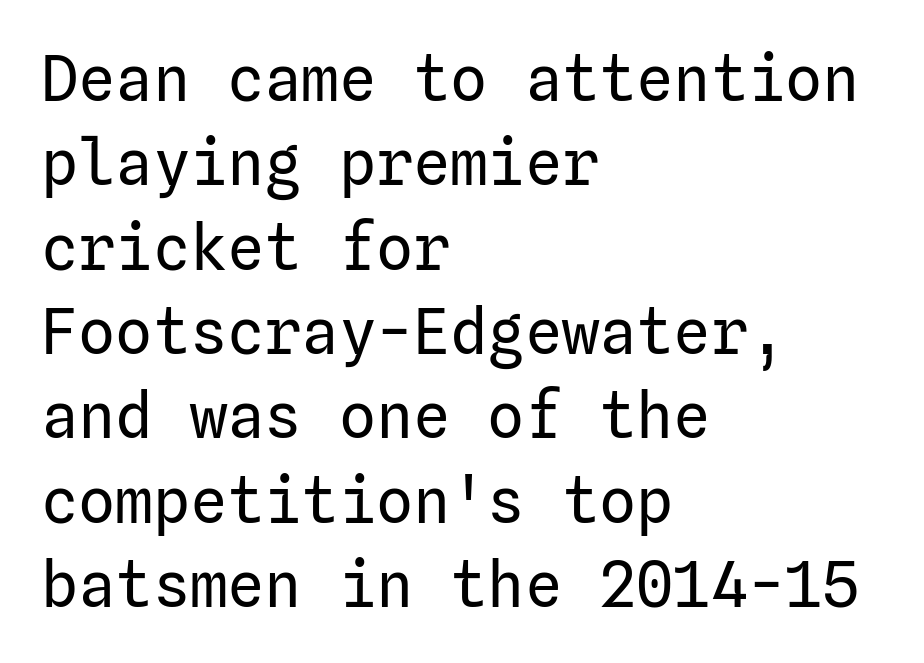
Tracking value appears to be zero — textbook default spacing. Caption: multi-line text, flush left, ragged right. Descenders are the only things crossing below the line. Observe the absence of serifs on each vertical stroke in this sample.
